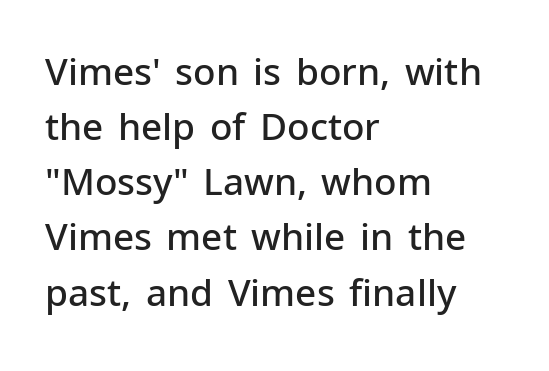
Nope, not italic — everything's standing straight. Font category for this specimen: sans-serif. Looks like regular typesetting: each glyph gets only the width it needs. The paragraph shown leans on its left margin.
